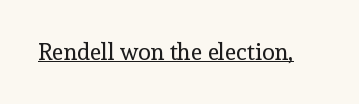
Q: Is the text bold? A: No.
Q: Is the text italic (slanted)? A: No, it is upright.
Q: Is the text underlined? A: Yes.
Q: Is the spacing between letters normal or unusually wide? A: Normal.
